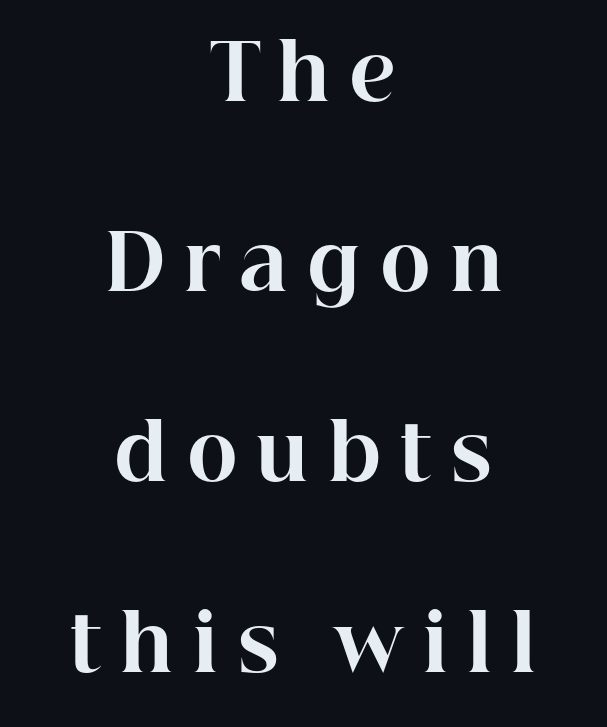
{"serif": "yes", "italic": "no", "bold": "yes", "weight": "bold", "width": "normal", "stroke_contrast": "high", "x_height": "medium", "monospaced": "no", "underline": "no", "align": "center", "line_spacing": "loose", "line_spacing_ratio": 2.47, "letter_spacing": "wide", "letter_spacing_em": 0.24, "glyph_px": 77}
